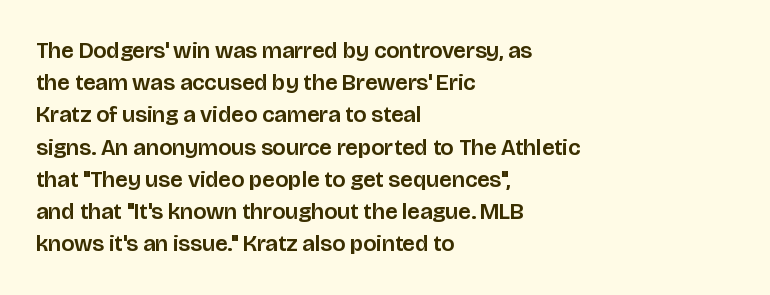
Does the leading feel generous? No, just average. The paragraph shown leans on its left margin. The string is rendered with underlining switched off. Here the glyphs are tracked normally, forming tight word shapes. The font's upright variant was chosen for this text.
